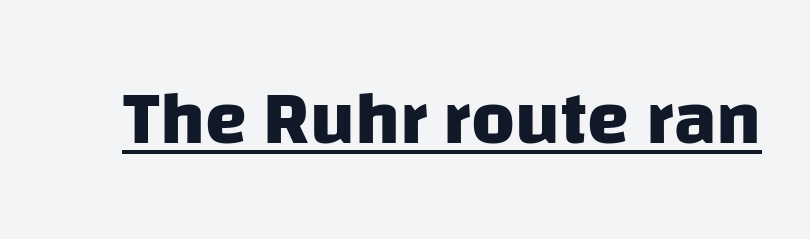
Each glyph is drawn with heavy, bold strokes. Tracking value appears to be zero — textbook default spacing. The typesetter has applied underlining to the passage shown. This sample uses a sans-serif face. Varying glyph widths throughout — classic text-font behaviour.
